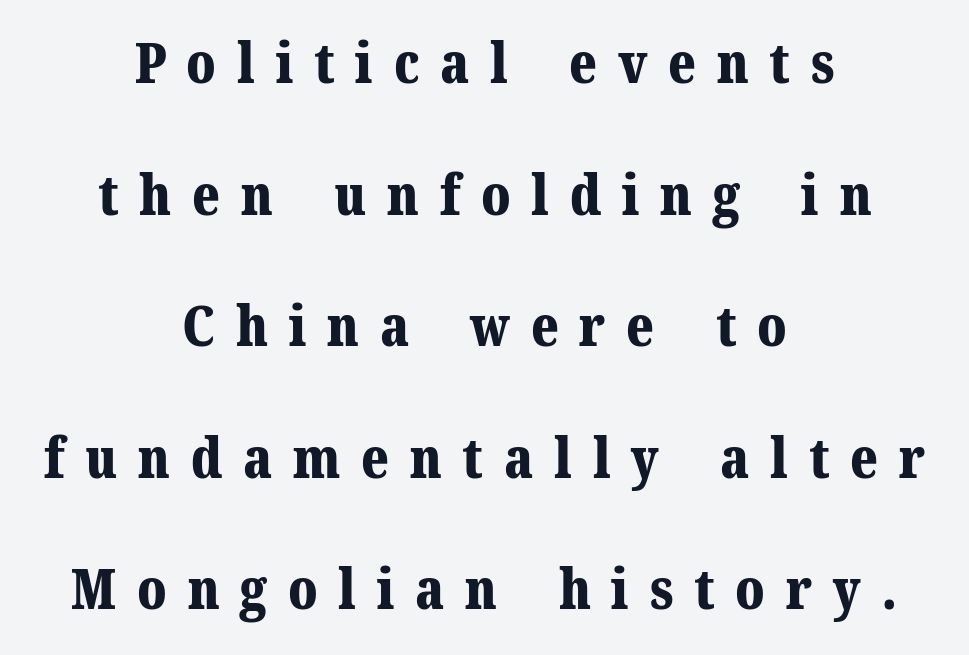
Letterform terminals end in serifs throughout the passage. Stroke thickness is high; the sample reads as a true bold. The space between consecutive lines is lavish. Glance below the letters and you will spot only blank space.
